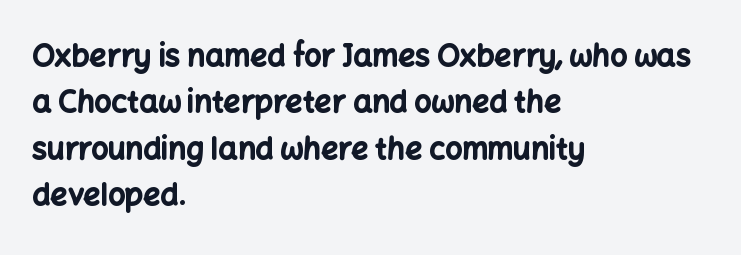
Q: Is the text bold? A: Yes.
Q: Is the text italic (slanted)? A: No, it is upright.
Q: Is the typeface a serif or a sans-serif typeface? A: Sans-serif.
Q: Is the text underlined? A: No.
Q: How is the paragraph aligned? A: Left-aligned.
Q: Is the spacing between letters normal or unusually wide? A: Normal.
Q: Is the spacing between lines tight, normal or loose? A: Normal.
Q: Width (condensed, normal, or wide)? A: Normal.
Q: Stroke contrast? A: Low.
Q: x-height? A: Medium.
Q: Monospaced? A: No.
